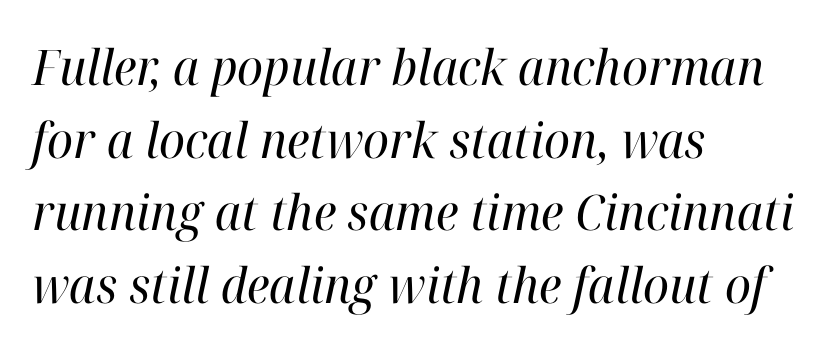
Yep, that's italic — everything's leaning. Inter-character spacing is left at the font's built-in metrics. The font family rendered here belongs to the serif group. Notice how the passage keeps a crisp vertical edge on the left only. Nobody drew a line under any word here. The face used here is proportionally spaced, like ordinary book or web type.
